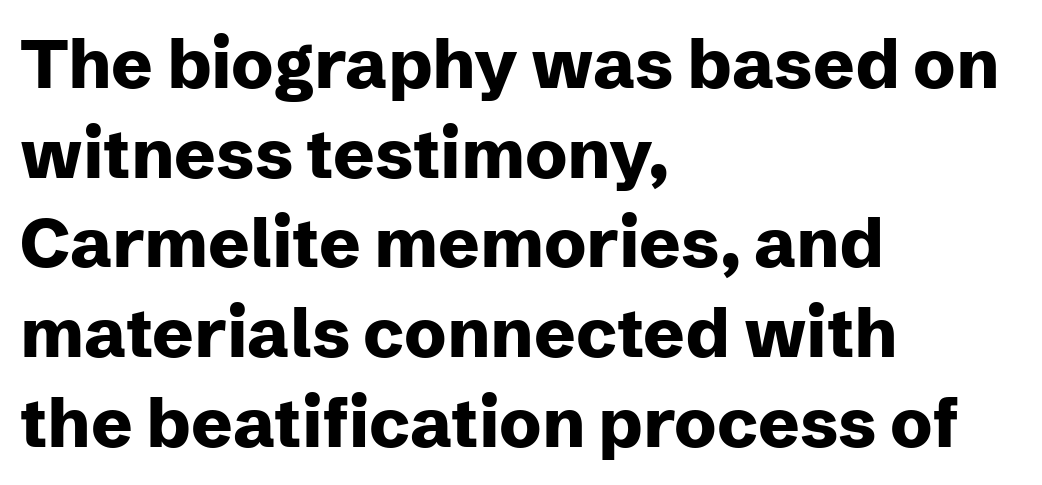
Is there much room between lines? A standard amount, neither cramped nor airy. Pretty heavy lettering here — definitely bold. This is the regular roman posture of the typeface. These lines stack with their left ends in a neat column.
